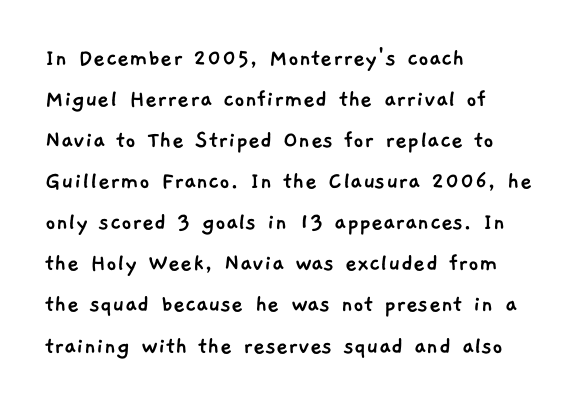
The line-height multiplier appears to be the usual default. Where is the straight margin? On the left. The specimen omits any rule beneath the text block's lines. Inter-character spacing is left at the font's built-in metrics.
